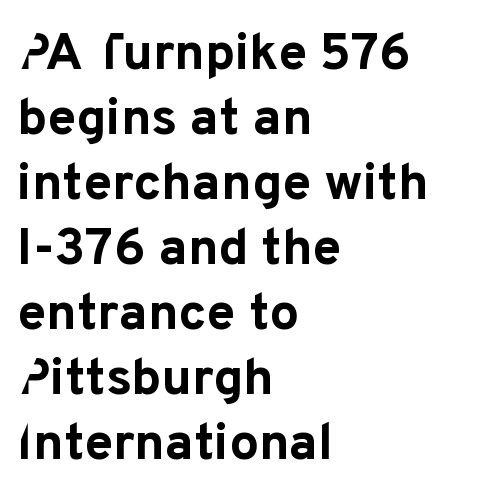
Are there feet on the stems? There aren't — it's a sans. Character widths vary here, with narrow letters taking less room than wide ones. The rows are spaced the way most documents space them. Has an underline been added? It has not. The characters look thick and weighty, a clear bold. The compositor pushed each line to the left boundary.
